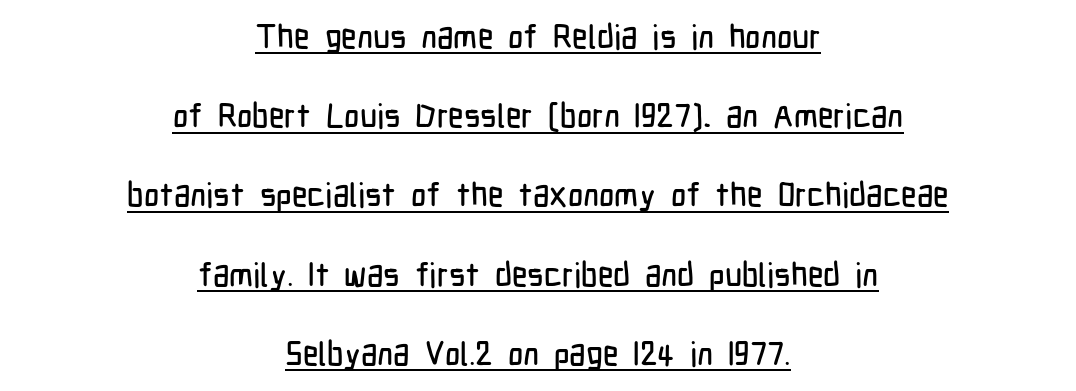
The image shows 33 px condensed sans-serif type, upright; set centered, loose line spacing (2.4x), normal letter spacing, underlined; low stroke contrast and a medium x-height.
